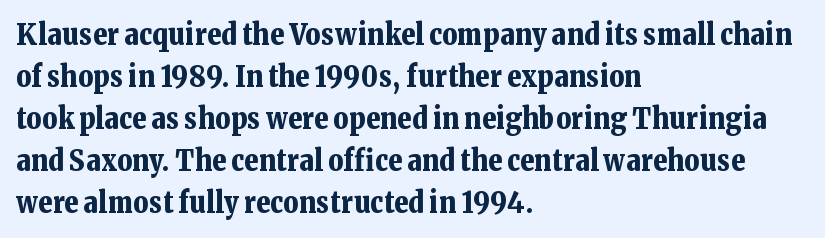
{"serif": "yes", "italic": "no", "bold": "yes", "weight": "bold", "width": "normal", "stroke_contrast": "low", "x_height": "medium", "monospaced": "no", "underline": "no", "align": "left", "line_spacing": "normal", "line_spacing_ratio": 1.45, "letter_spacing": "normal", "letter_spacing_em": 0.0, "glyph_px": 29}
